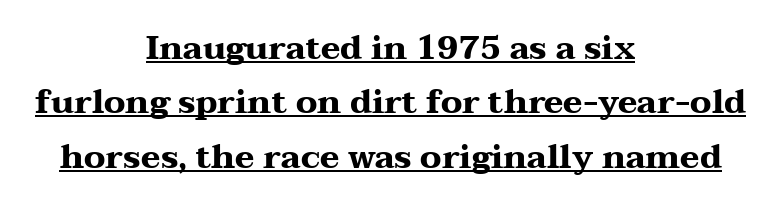
{"serif": "yes", "italic": "no", "bold": "yes", "weight": "heavy", "width": "wide", "stroke_contrast": "medium", "x_height": "medium", "monospaced": "no", "underline": "yes", "align": "center", "line_spacing": "normal", "line_spacing_ratio": 1.65, "letter_spacing": "normal", "letter_spacing_em": 0.0, "glyph_px": 33}
